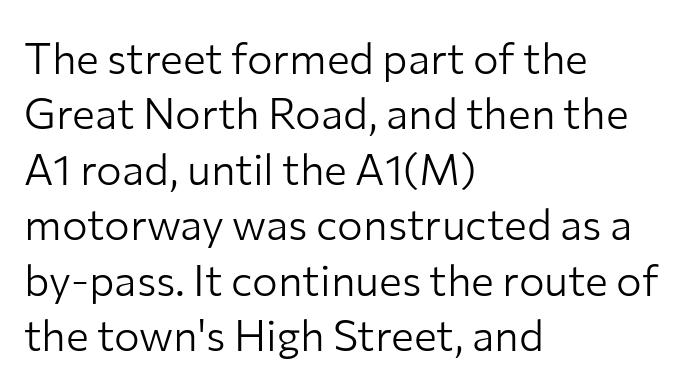
The image shows 43 px light sans-serif type, upright; set left-aligned, normal line spacing (1.29x), normal letter spacing, not underlined; low stroke contrast and a medium x-height.
